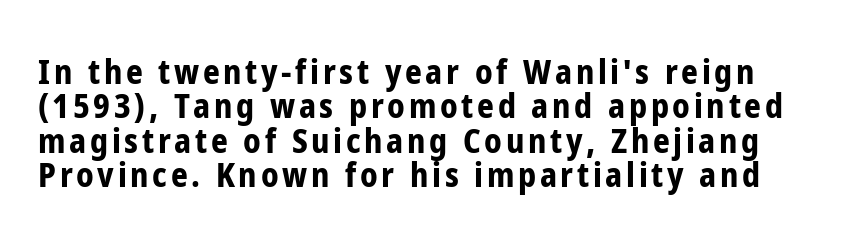
The passage shown is typed in a proportional face where columns would drift. This is roman type, the default non-slanted kind. Examine the stroke ends and you'll find no serifs. Reading down the column, the eye jumps only a short way to each next line. Check the space under the baseline: it is left empty. In terms of weight, the rendering is a true, heavy bold.
